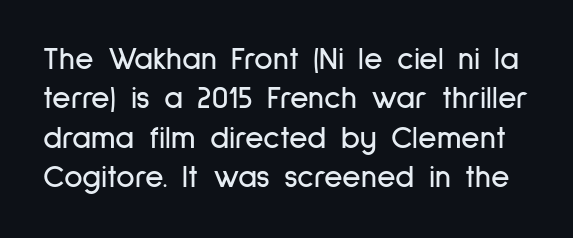
The image shows 32 px condensed sans-serif type, upright; set line spacing 1.23x, normal letter spacing, not underlined; low stroke contrast and a medium x-height.
